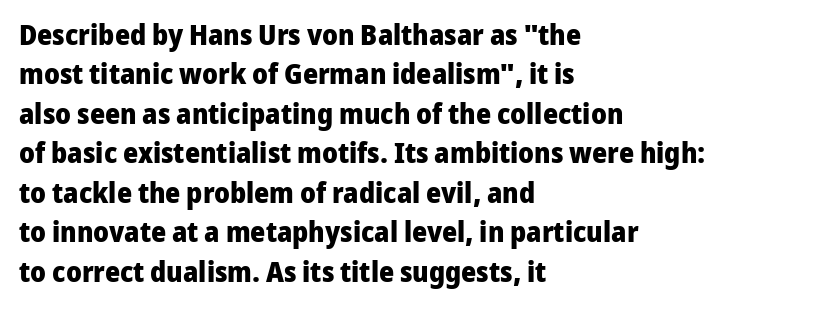
{"serif": "no", "italic": "no", "bold": "yes", "weight": "heavy", "width": "normal", "stroke_contrast": "low", "x_height": "medium", "monospaced": "no", "underline": "no", "align": "left", "line_spacing": "normal", "line_spacing_ratio": 1.36, "letter_spacing": "normal", "letter_spacing_em": 0.0, "glyph_px": 29}
